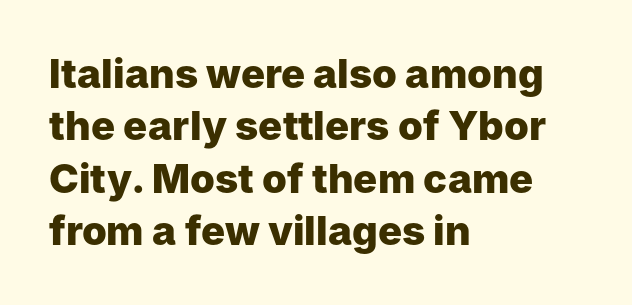
The image shows 40 px heavy sans-serif type, upright; set left-aligned, normal line spacing (1.31x), normal letter spacing, not underlined; low stroke contrast and a medium x-height.
